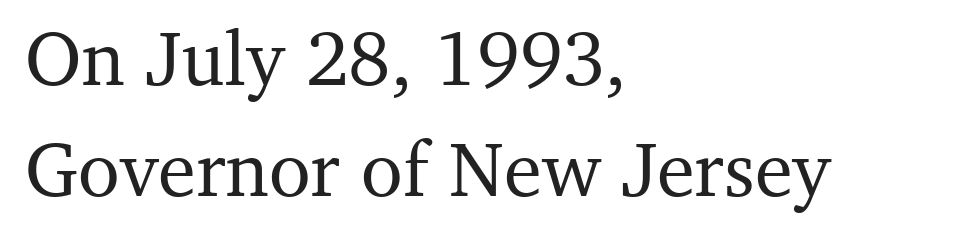
{"serif": "yes", "italic": "no", "width": "normal", "stroke_contrast": "medium", "x_height": "medium", "monospaced": "no", "underline": "no", "align": "left", "line_spacing": "normal", "line_spacing_ratio": 1.44, "letter_spacing": "normal", "letter_spacing_em": 0.0, "glyph_px": 77}
